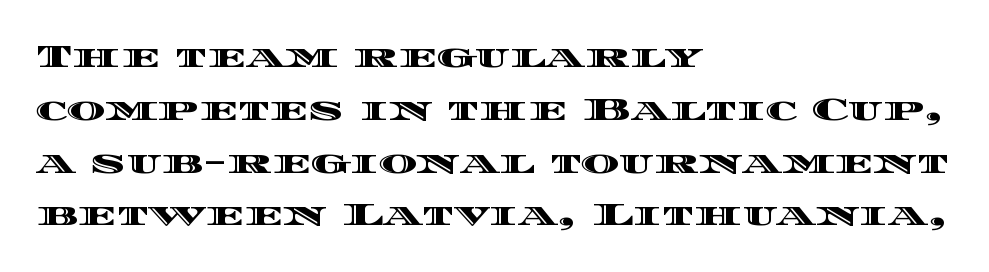
Q: Is the text italic (slanted)? A: No, it is upright.
Q: Is the text underlined? A: No.
Q: How is the paragraph aligned? A: Left-aligned.
Q: Is the spacing between letters normal or unusually wide? A: Normal.
Q: Is the spacing between lines tight, normal or loose? A: Normal.
Q: Width (condensed, normal, or wide)? A: Wide.
Q: x-height? A: Large.
Q: Monospaced? A: No.
